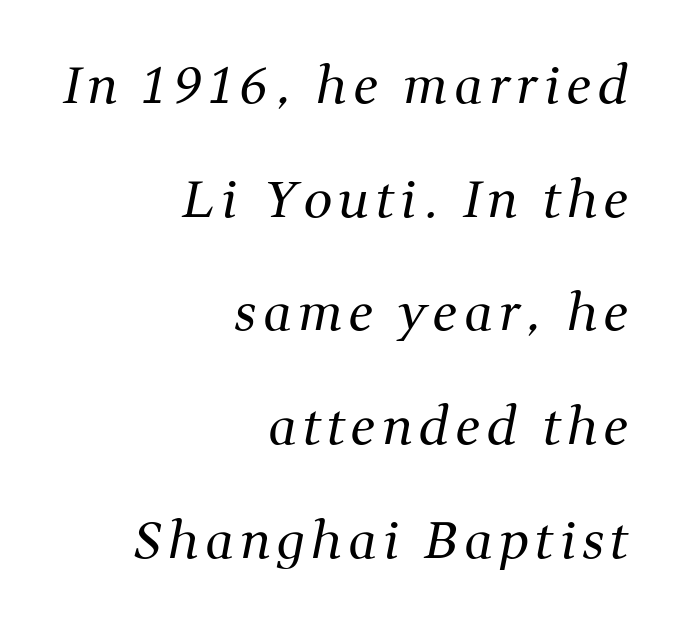
Q: Is the text bold? A: No.
Q: Is the text italic (slanted)? A: Yes, it leans right by about 11 degrees.
Q: Is the typeface a serif or a sans-serif typeface? A: Serif.
Q: Is the text underlined? A: No.
Q: How is the paragraph aligned? A: Right-aligned.
Q: Is the spacing between lines tight, normal or loose? A: Loose.
Q: Width (condensed, normal, or wide)? A: Normal.
Q: Stroke contrast? A: Medium.
Q: x-height? A: Medium.
Q: Monospaced? A: No.
